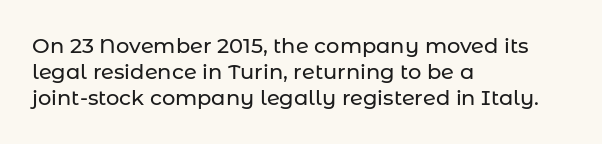
{"italic": "no", "underline": "no", "align": "left", "line_spacing_ratio": 1.24, "letter_spacing": "normal", "letter_spacing_em": 0.0, "glyph_px": 21}
